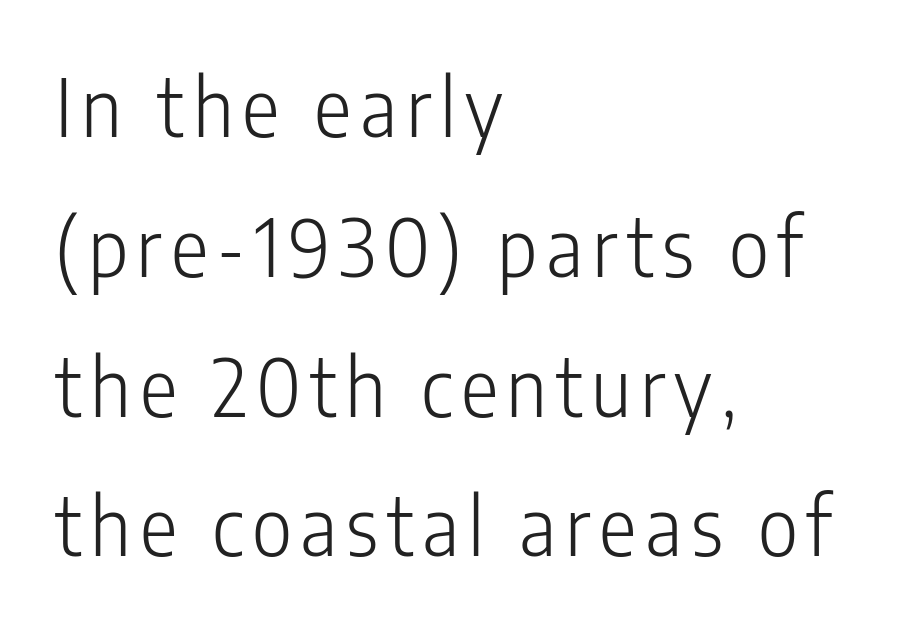
{"serif": "no", "italic": "no", "bold": "no", "weight": "light", "width": "condensed", "stroke_contrast": "low", "x_height": "medium", "monospaced": "no", "underline": "no", "align": "left", "line_spacing_ratio": 1.77, "glyph_px": 79}
